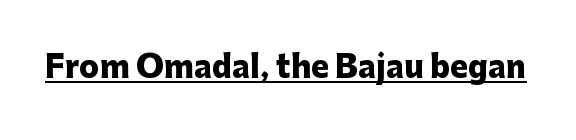
These lines were composed using upright roman letters. You can see a thin bar hugging the bottom of the glyphs. Looks like regular typesetting: each glyph gets only the width it needs. Inter-character spacing is left at the font's built-in metrics. On the weight axis this lands at bold, roughly 700.
